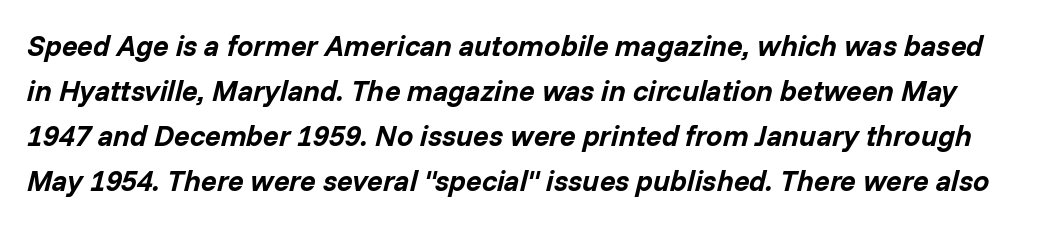
The image shows 29 px bold type, italic (leaning right); set normal line spacing (1.55x), normal letter spacing, not underlined; low stroke contrast and a medium x-height.
